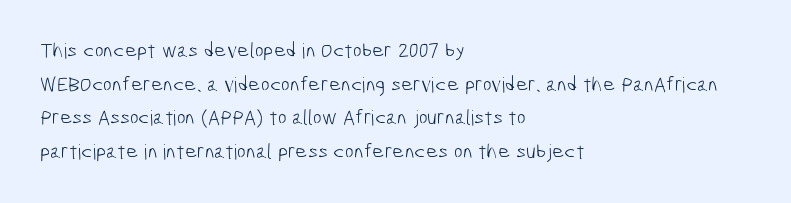
Q: Is the text bold? A: No.
Q: Is the text underlined? A: No.
Q: How is the paragraph aligned? A: Left-aligned.
Q: Is the spacing between letters normal or unusually wide? A: Normal.
Q: Is the spacing between lines tight, normal or loose? A: Normal.
